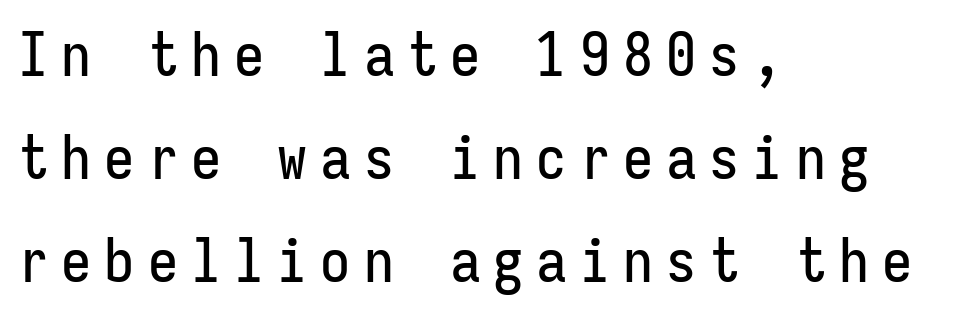
Q: Is the text italic (slanted)? A: No, it is upright.
Q: Is the typeface a serif or a sans-serif typeface? A: Sans-serif.
Q: Is the text underlined? A: No.
Q: How is the paragraph aligned? A: Left-aligned.
Q: Is the spacing between letters normal or unusually wide? A: Unusually wide.
Q: Width (condensed, normal, or wide)? A: Condensed.
Q: Stroke contrast? A: Low.
Q: x-height? A: Medium.
Q: Monospaced? A: Yes.
